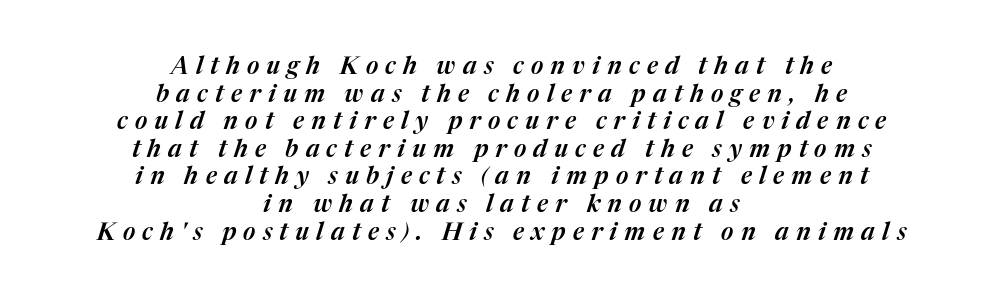
The image shows 24 px text type, italic (leaning right); set centered, tight line spacing (1.15x), unusually wide letter spacing (+0.3 em), not underlined.
